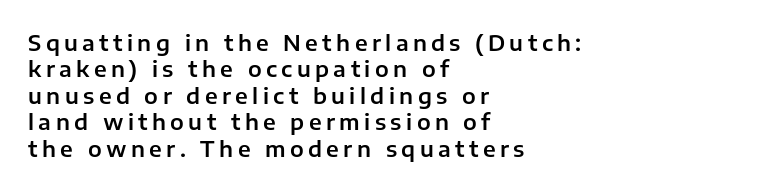
{"italic": "no", "underline": "no", "align": "left", "line_spacing_ratio": 1.2, "letter_spacing": "wide", "letter_spacing_em": 0.2, "glyph_px": 22}
